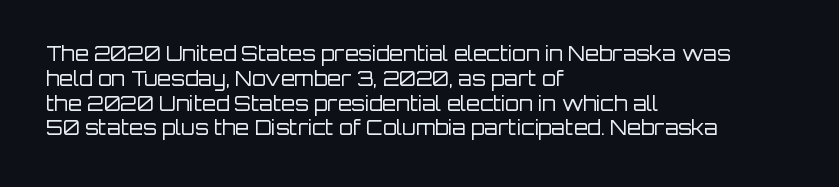
The image shows 20 px text type, upright; set left-aligned, line spacing 1.24x, normal letter spacing, not underlined.
